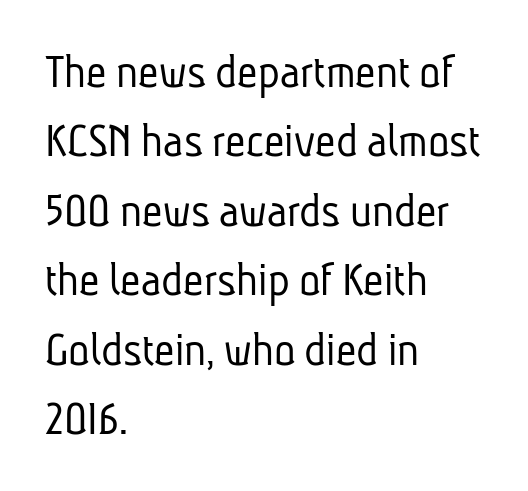
{"serif": "no", "bold": "no", "weight": "light", "width": "condensed", "stroke_contrast": "low", "x_height": "medium", "monospaced": "no", "underline": "no", "align": "left", "line_spacing": "normal", "line_spacing_ratio": 1.39, "letter_spacing": "normal", "letter_spacing_em": 0.0, "glyph_px": 50}
